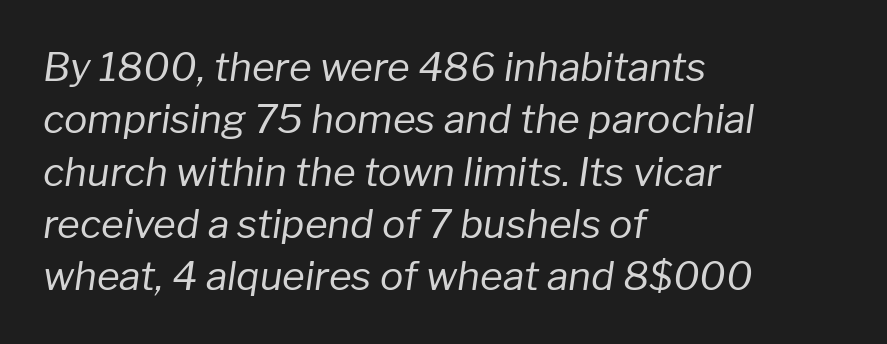
Q: Is the text bold? A: No.
Q: Is the text italic (slanted)? A: Yes, it leans right by about 8 degrees.
Q: Is the text underlined? A: No.
Q: How is the paragraph aligned? A: Left-aligned.
Q: Is the spacing between letters normal or unusually wide? A: Normal.
Q: Is the spacing between lines tight, normal or loose? A: Normal.
Q: Width (condensed, normal, or wide)? A: Normal.
Q: Stroke contrast? A: Low.
Q: x-height? A: Medium.
Q: Monospaced? A: No.
